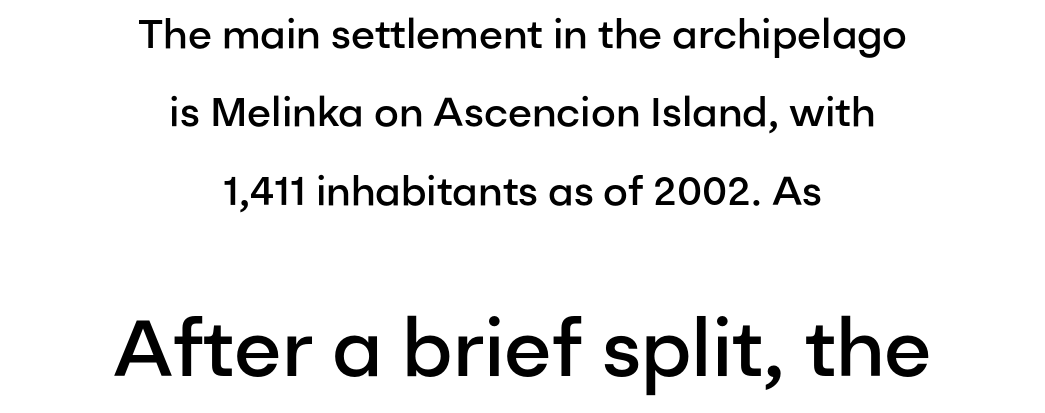
The image shows 79 px semibold sans-serif type, upright; set centered, loose line spacing (1.96x), normal letter spacing, not underlined; the second (bottom) block is 1.98x larger; low stroke contrast and a medium x-height.
